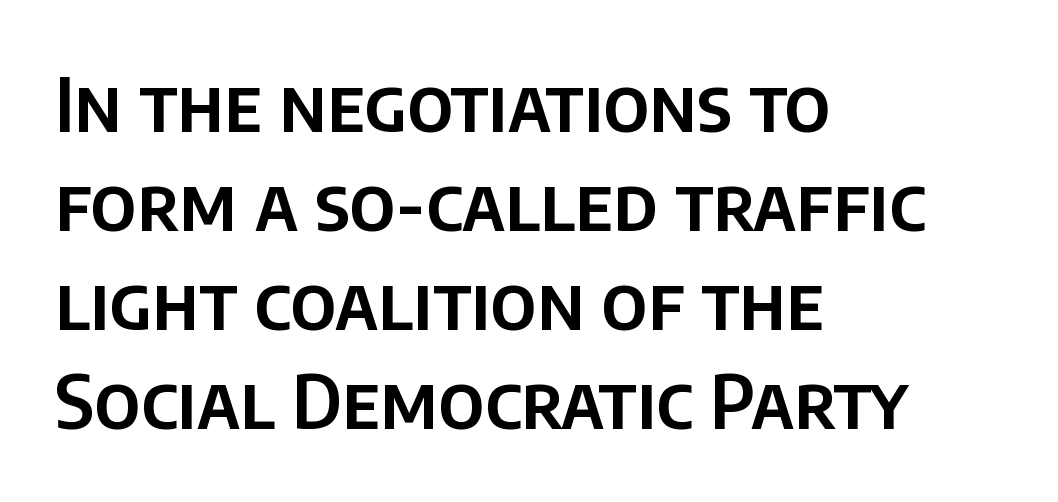
{"serif": "no", "italic": "no", "width": "normal", "stroke_contrast": "low", "x_height": "large", "monospaced": "no", "underline": "no", "align": "left", "line_spacing": "normal", "line_spacing_ratio": 1.34, "letter_spacing": "normal", "letter_spacing_em": 0.0, "glyph_px": 74}
